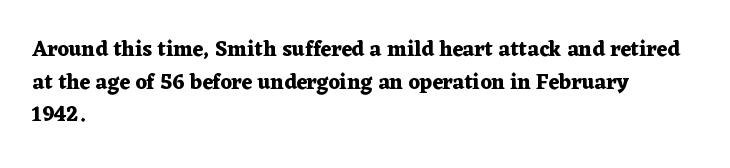
The rendering anchors every line to the left-hand side. In terms of posture, this sample is upright. This sample uses plain, unmodified letter spacing. The gap between lines stays unmarked.
